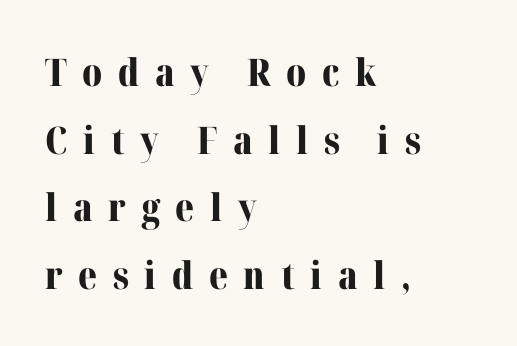
The image shows 38 px bold serif type, upright; set left-aligned, line spacing 1.78x, unusually wide letter spacing (+0.41 em), not underlined; medium stroke contrast and a medium x-height.
